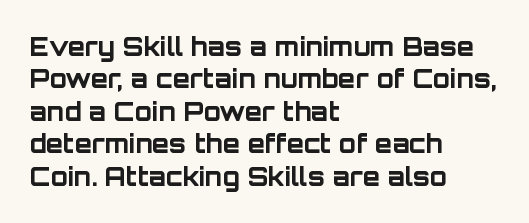
The image shows 25 px bold type, upright; set left-aligned, normal line spacing (1.3x), normal letter spacing, not underlined.
